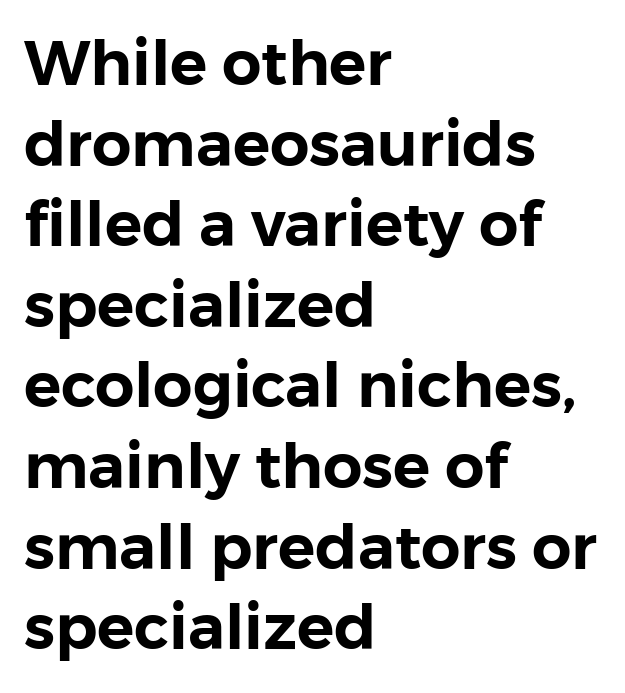
The image shows 62 px sans-serif type, upright; set left-aligned, normal line spacing (1.3x), normal letter spacing, not underlined; low stroke contrast and a medium x-height.
